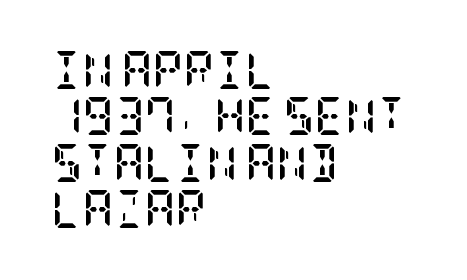
{"serif": "yes", "italic": "no", "bold": "yes", "weight": "semibold", "width": "condensed", "stroke_contrast": "low", "x_height": "large", "underline": "no", "align": "left", "line_spacing_ratio": 1.22, "letter_spacing": "normal", "letter_spacing_em": 0.0, "glyph_px": 38}
